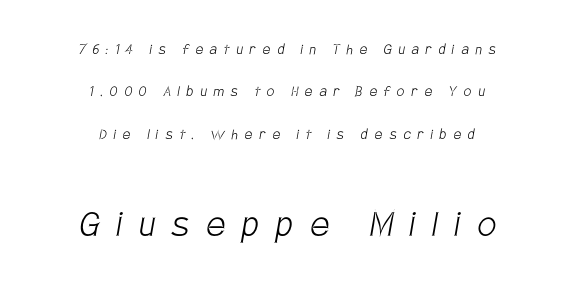
The image shows 42 px light, condensed sans-serif type; set centered, loose line spacing (2.49x), unusually wide letter spacing (+0.41 em), not underlined; the second (bottom) block is 2.47x larger; low stroke contrast and a large x-height.
